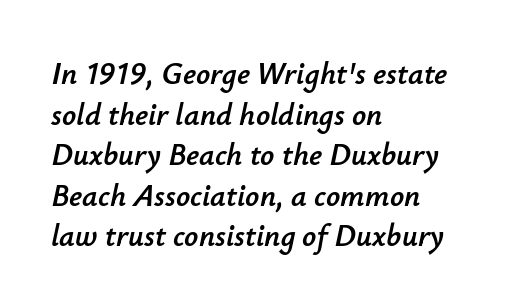
{"italic": "yes", "lean": "right", "slant_degrees": 12, "width": "normal", "stroke_contrast": "low", "x_height": "small", "monospaced": "no", "underline": "no", "align": "left", "line_spacing": "normal", "line_spacing_ratio": 1.31, "letter_spacing": "normal", "letter_spacing_em": 0.0, "glyph_px": 31}
